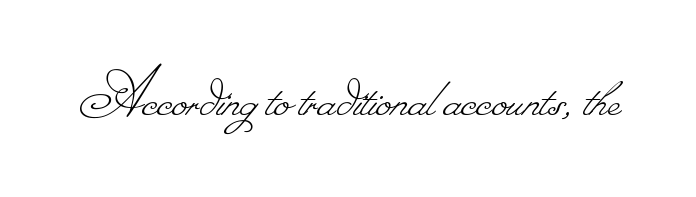
The image shows 70 px thin type; set normal letter spacing, not underlined; low stroke contrast.
